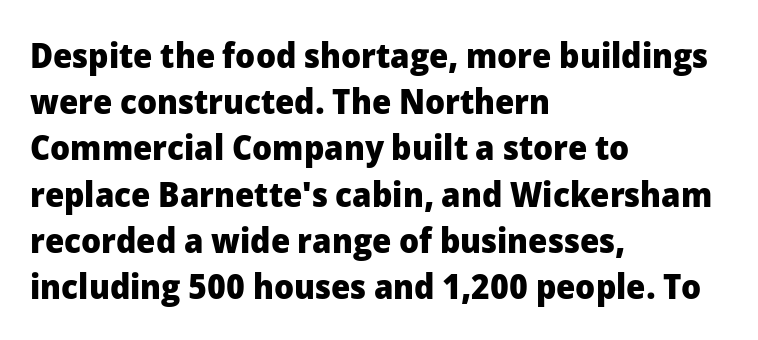
Bare-footed words on every line. Plenty of ink on the page — the face is bold. Does the type have serifs? No, each stem ends abruptly. Ascenders rise straight up at ninety degrees.
